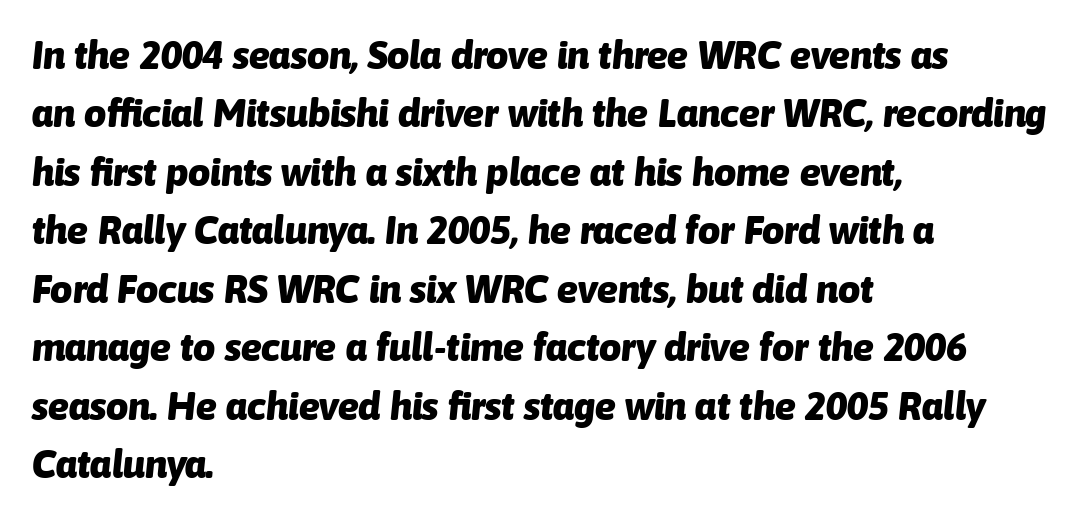
{"italic": "yes", "lean": "right", "slant_degrees": 6, "bold": "yes", "weight": "heavy", "width": "normal", "stroke_contrast": "low", "x_height": "medium", "monospaced": "no", "underline": "no", "align": "left", "line_spacing": "normal", "line_spacing_ratio": 1.5, "letter_spacing": "normal", "letter_spacing_em": 0.0, "glyph_px": 39}
